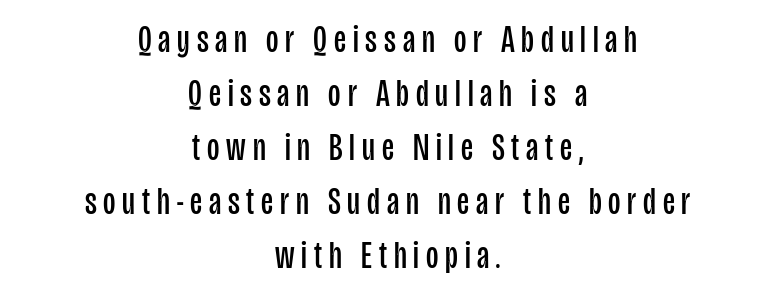
How would I describe the line gaps? Plain and ordinary. Posture: vertical. Reading down the block, each line starts at a different indent, mirrored at its end. The area under the type is left untouched. The face used here is proportionally spaced, like ordinary book or web type.
